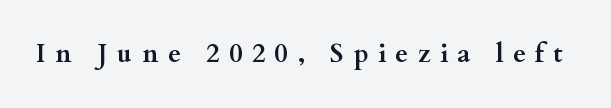
{"italic": "no", "bold": "yes", "underline": "no", "letter_spacing": "wide", "letter_spacing_em": 0.36, "glyph_px": 26}
